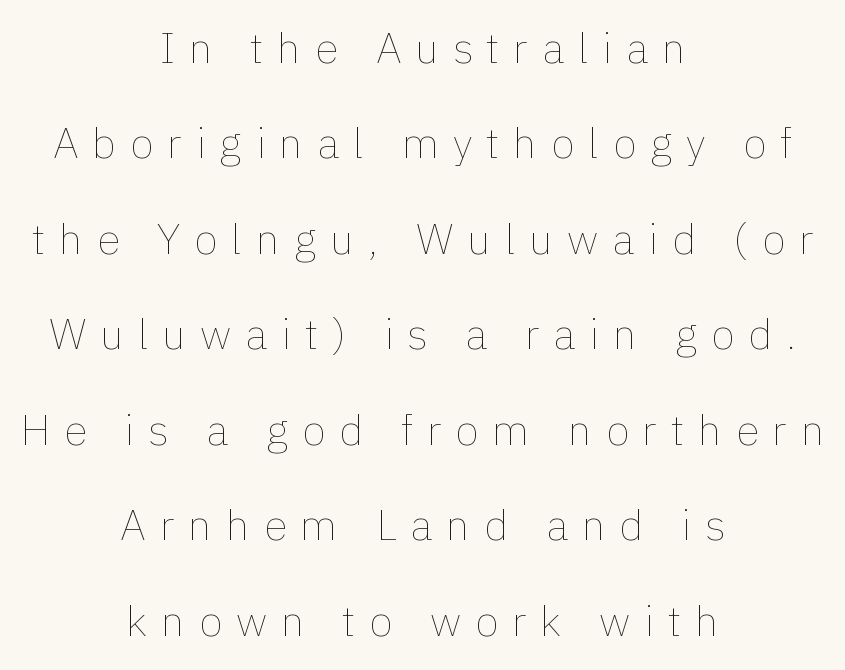
{"italic": "no", "bold": "no", "weight": "thin", "width": "normal", "stroke_contrast": "low", "x_height": "medium", "monospaced": "no", "underline": "no", "align": "center", "line_spacing": "loose", "line_spacing_ratio": 2.22, "letter_spacing": "wide", "letter_spacing_em": 0.32, "glyph_px": 43}
